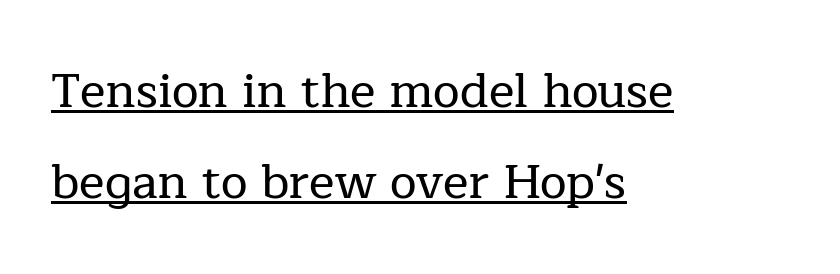
Q: Is the text italic (slanted)? A: No, it is upright.
Q: Is the typeface a serif or a sans-serif typeface? A: Serif.
Q: Is the text underlined? A: Yes.
Q: How is the paragraph aligned? A: Left-aligned.
Q: Is the spacing between letters normal or unusually wide? A: Normal.
Q: Is the spacing between lines tight, normal or loose? A: Loose.
Q: Width (condensed, normal, or wide)? A: Normal.
Q: Stroke contrast? A: Low.
Q: x-height? A: Medium.
Q: Monospaced? A: No.
